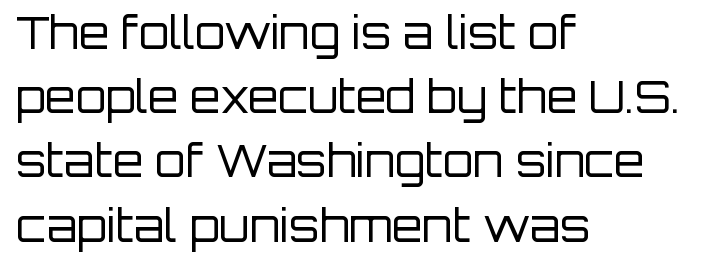
Words appear dense and cohesive because spacing is normal. Spacing verdict: proportional, widths tailored to each character. Any mark beneath the type? The region is blank. The characters are drawn with everyday or finer stroke widths.
